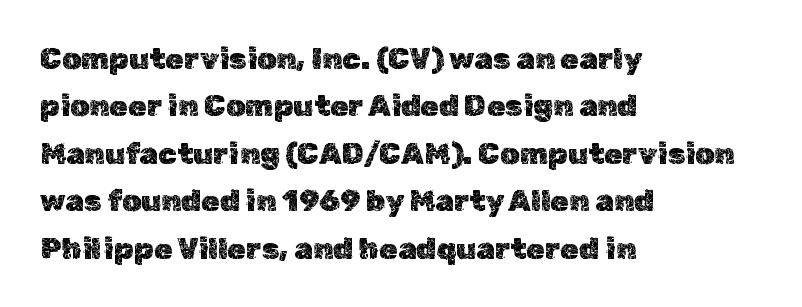
{"italic": "no", "width": "normal", "x_height": "medium", "monospaced": "no", "underline": "no", "align": "left", "line_spacing": "normal", "line_spacing_ratio": 1.58, "letter_spacing": "normal", "letter_spacing_em": 0.0, "glyph_px": 30}
